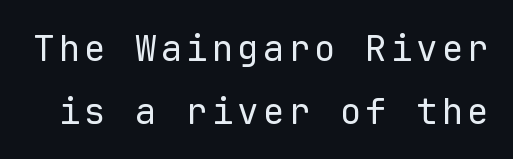
The image shows 36 px regular-weight sans-serif type, upright, monospaced; set line spacing 1.75x, not underlined; low stroke contrast and a medium x-height.
